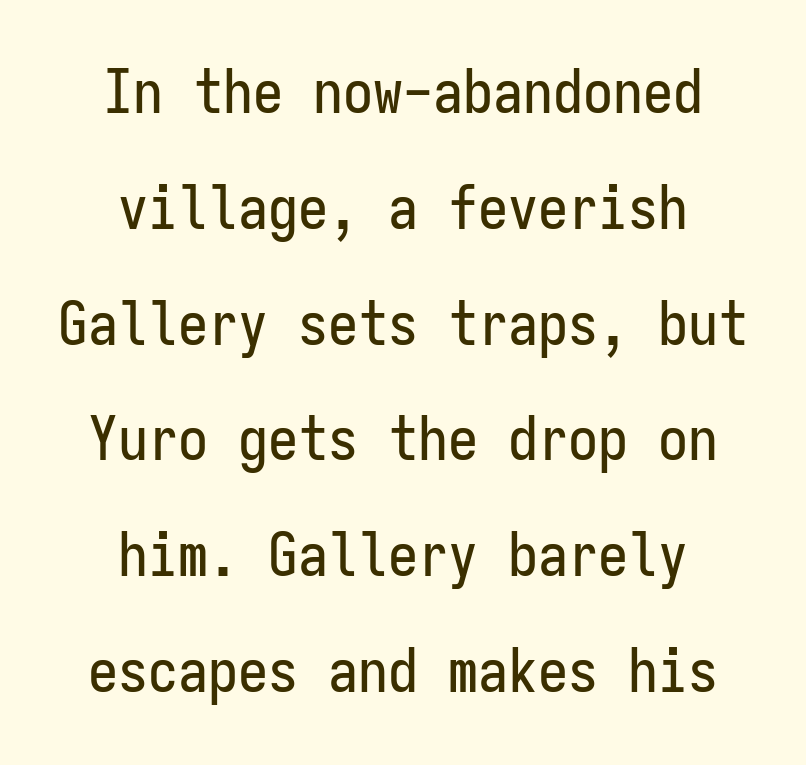
{"serif": "no", "italic": "no", "width": "condensed", "stroke_contrast": "low", "x_height": "medium", "monospaced": "yes", "underline": "no", "align": "center", "line_spacing": "loose", "line_spacing_ratio": 1.93, "letter_spacing": "normal", "letter_spacing_em": 0.0, "glyph_px": 60}
